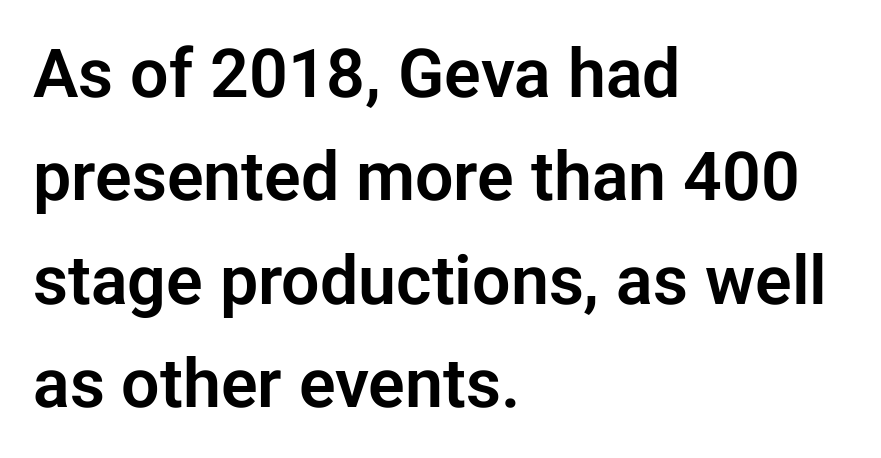
{"serif": "no", "italic": "no", "width": "normal", "stroke_contrast": "low", "x_height": "medium", "monospaced": "no", "underline": "no", "align": "left", "line_spacing": "normal", "line_spacing_ratio": 1.52, "letter_spacing": "normal", "letter_spacing_em": 0.0, "glyph_px": 68}
